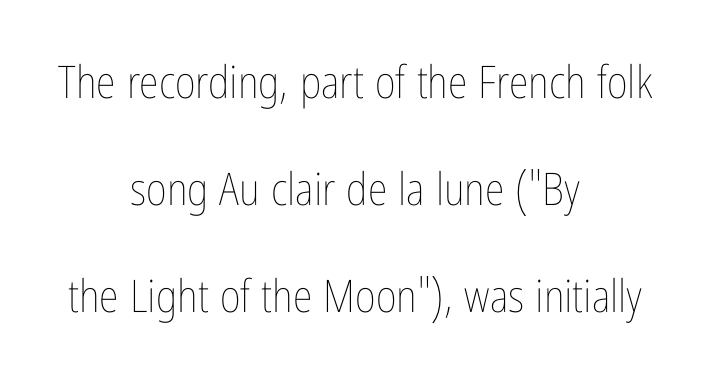
The gap between lines stays unmarked. The face used here is proportionally spaced, like ordinary book or web type. No italicization has been applied; the sample stays upright. The leading is generous, giving the passage an open texture.
